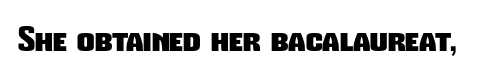
Q: Is the text bold? A: Yes.
Q: Is the typeface a serif or a sans-serif typeface? A: Sans-serif.
Q: Is the text underlined? A: No.
Q: Is the spacing between letters normal or unusually wide? A: Normal.
Q: Width (condensed, normal, or wide)? A: Condensed.
Q: Stroke contrast? A: Low.
Q: x-height? A: Medium.
Q: Monospaced? A: No.
